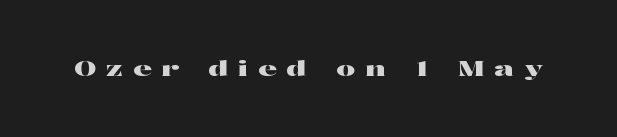
{"italic": "no", "underline": "no", "letter_spacing": "wide", "letter_spacing_em": 0.47, "glyph_px": 21}
